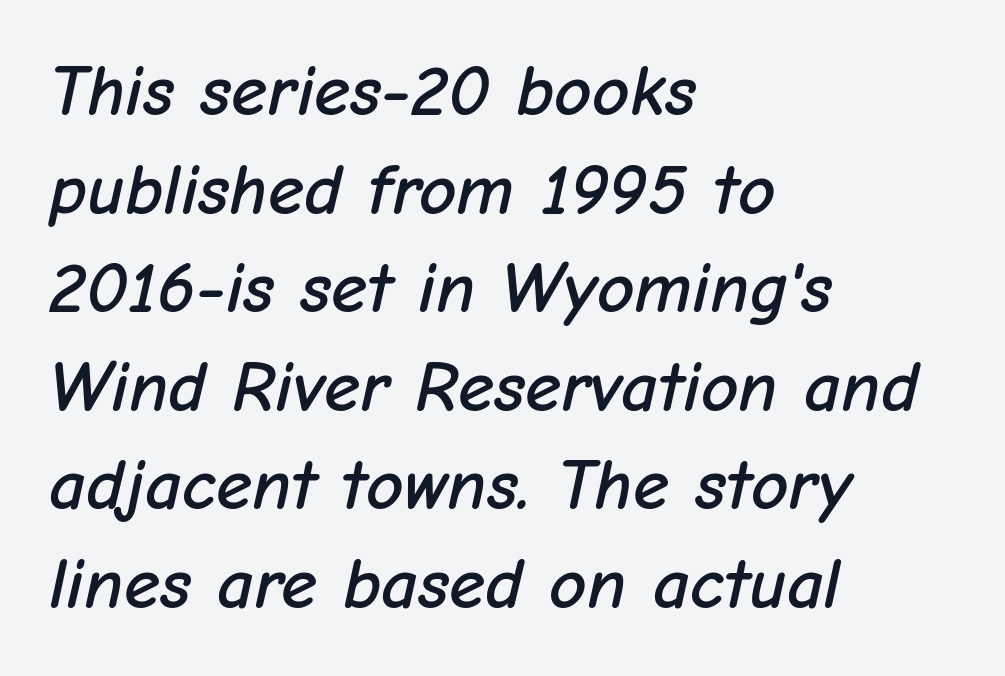
An italicized treatment has been applied to the whole sample. You could call the tracking neutral — neither tight nor loose. These lines are rendered in a variable-pitch font. The text block is weighted toward the left margin, trailing off unevenly rightward. Beneath every word, the page is bare. What's the leading like? Ordinary, nothing unusual.
